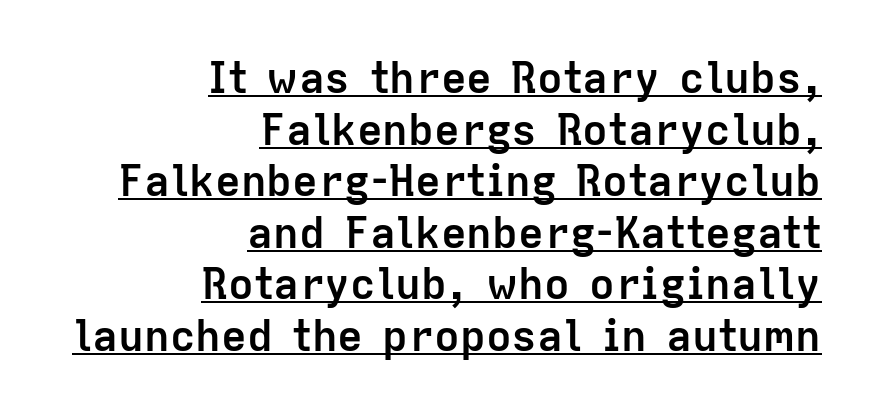
The image shows 43 px semibold sans-serif type, upright; set right-aligned, line spacing 1.2x, normal letter spacing, underlined; low stroke contrast and a medium x-height.
